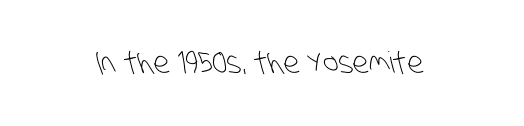
Nothing sits at the stroke ends, so this counts as sans-serif. Proportional: the letters do not fall into vertical columns. Glyph-to-glyph distance matches everyday printed text. The typeface has the unassuming heft of standard copy or less. The baseline area is clear.
